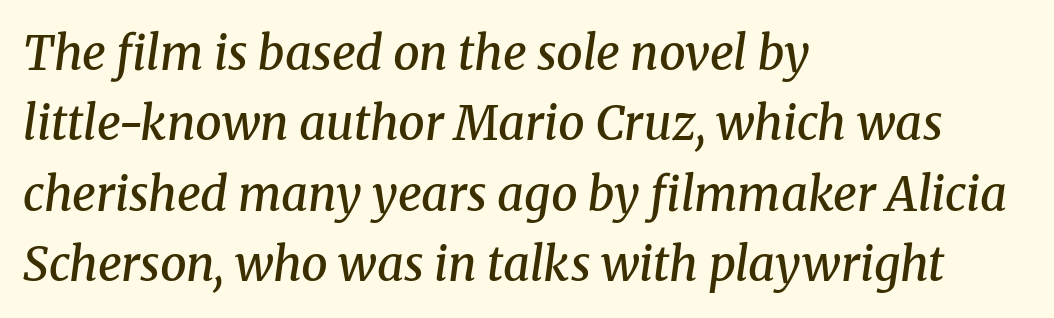
{"serif": "yes", "italic": "yes", "lean": "right", "slant_degrees": 8, "bold": "semi", "weight": "semibold", "width": "normal", "stroke_contrast": "medium", "x_height": "medium", "monospaced": "no", "underline": "no", "align": "left", "line_spacing": "normal", "line_spacing_ratio": 1.5, "letter_spacing": "normal", "letter_spacing_em": 0.0, "glyph_px": 47}
